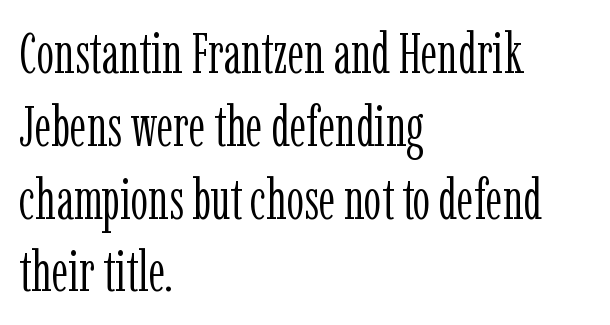
{"serif": "yes", "italic": "no", "bold": "no", "weight": "light", "width": "condensed", "stroke_contrast": "low", "x_height": "medium", "monospaced": "no", "underline": "no", "align": "left", "line_spacing": "normal", "line_spacing_ratio": 1.3, "letter_spacing": "normal", "letter_spacing_em": 0.0, "glyph_px": 56}
